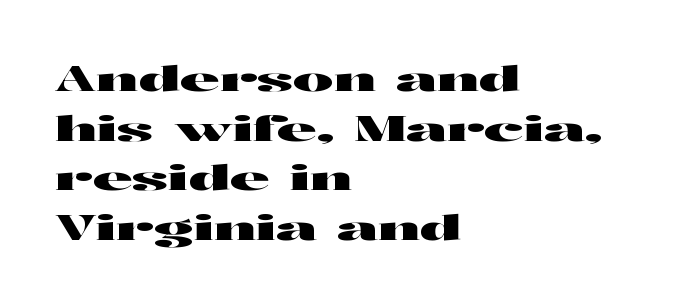
{"serif": "no", "italic": "no", "width": "wide", "stroke_contrast": "high", "x_height": "medium", "monospaced": "no", "underline": "no", "align": "left", "line_spacing": "normal", "line_spacing_ratio": 1.46, "letter_spacing": "normal", "letter_spacing_em": 0.0, "glyph_px": 34}
